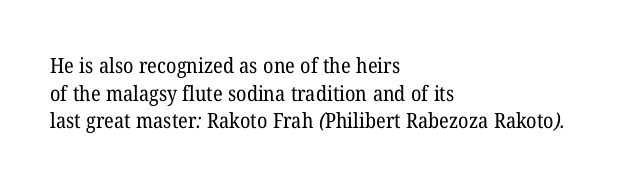
No extra ink here — the face is not bold. Honestly, there is no underline to notice here at all. In terms of letterspacing, this is plain default setting. Is there much room between lines? A standard amount, neither cramped nor airy.
